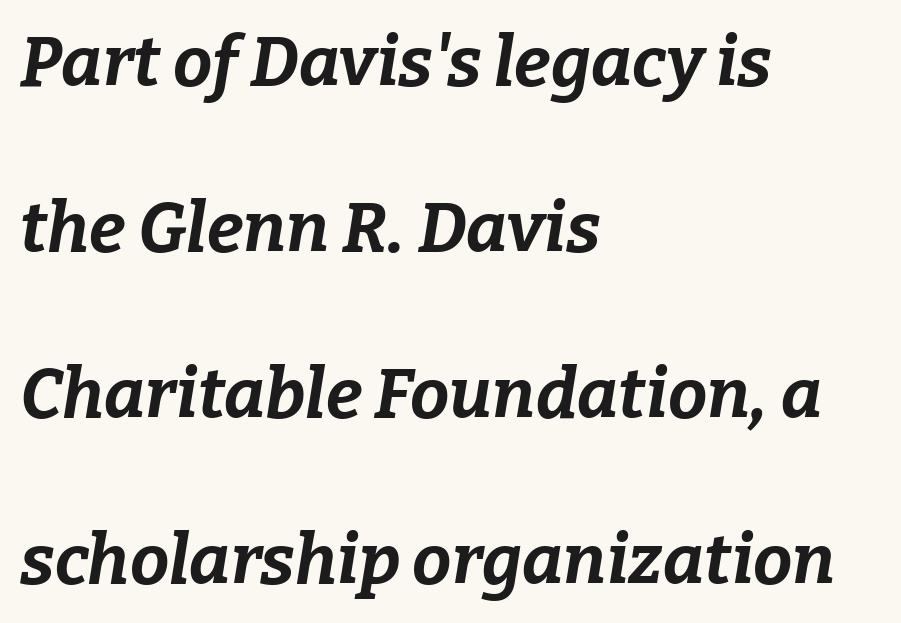
The image shows 70 px bold type, italic (leaning right); set left-aligned, loose line spacing (2.37x), normal letter spacing, not underlined; low stroke contrast and a medium x-height.
